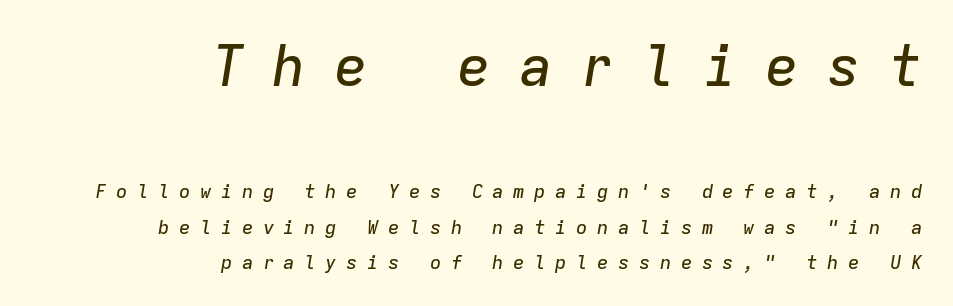
{"italic": "yes", "lean": "right", "slant_degrees": 9, "width": "normal", "stroke_contrast": "low", "x_height": "medium", "monospaced": "yes", "underline": "no", "align": "right", "line_spacing_ratio": 1.85, "letter_spacing": "wide", "letter_spacing_em": 0.5, "larger_block": "first", "size_ratio": 2.95, "glyph_px": 56}
